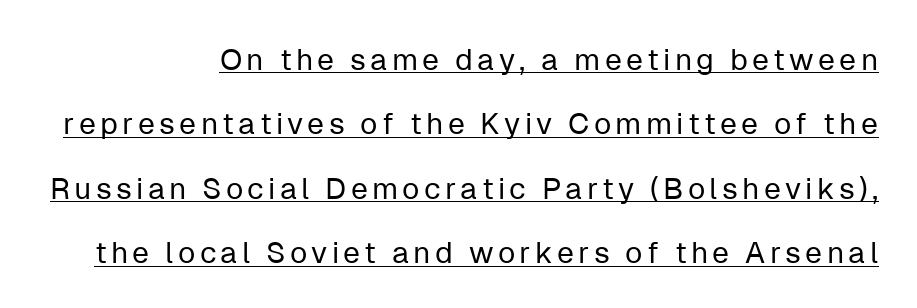
Is there an underline? Yes — a line sits under the letters. This sample has the flowing, uneven cadence of proportional lettering. You can tell from the bare stems that sans-serif type was used. You could fit nearly another row in the gap between these rows.
